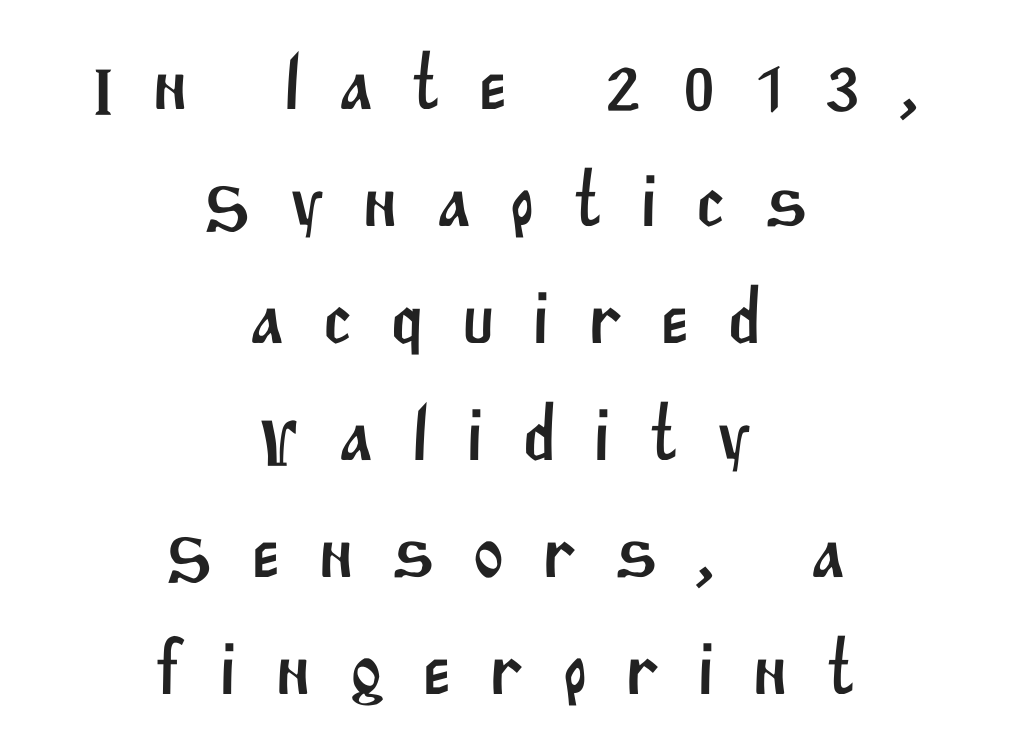
Q: Is the typeface a serif or a sans-serif typeface? A: Sans-serif.
Q: Is the text underlined? A: No.
Q: How is the paragraph aligned? A: Centered.
Q: Is the spacing between letters normal or unusually wide? A: Unusually wide.
Q: Is the spacing between lines tight, normal or loose? A: Normal.
Q: Width (condensed, normal, or wide)? A: Normal.
Q: Stroke contrast? A: Medium.
Q: x-height? A: Large.
Q: Monospaced? A: No.
